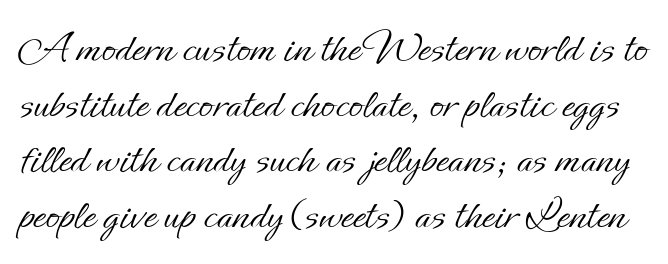
Q: Is the text bold? A: No.
Q: Is the text italic (slanted)? A: Yes.
Q: Is the text underlined? A: No.
Q: Is the spacing between letters normal or unusually wide? A: Normal.
Q: Width (condensed, normal, or wide)? A: Normal.
Q: Stroke contrast? A: Low.
Q: x-height? A: Small.
Q: Monospaced? A: No.
